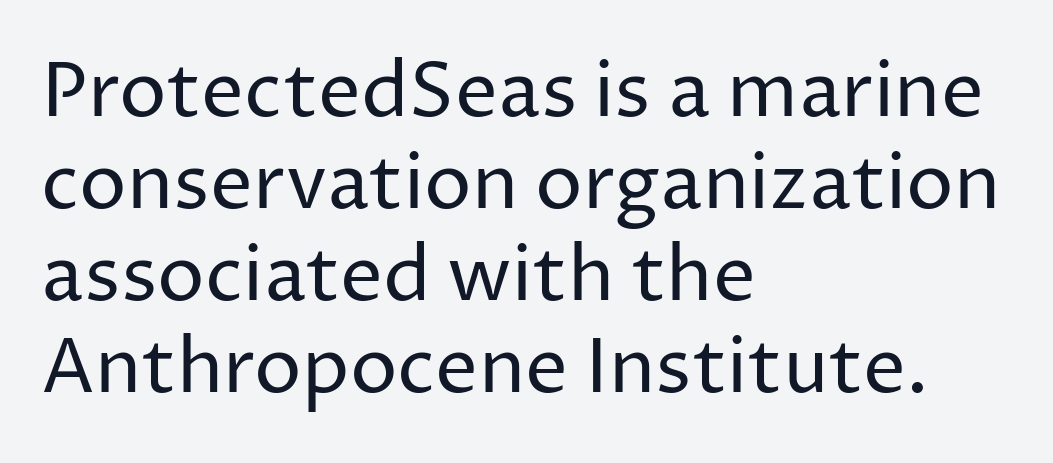
Q: Is the text bold? A: No.
Q: Is the text italic (slanted)? A: No, it is upright.
Q: Is the typeface a serif or a sans-serif typeface? A: Sans-serif.
Q: Is the text underlined? A: No.
Q: How is the paragraph aligned? A: Left-aligned.
Q: Is the spacing between letters normal or unusually wide? A: Normal.
Q: Width (condensed, normal, or wide)? A: Normal.
Q: Stroke contrast? A: Low.
Q: x-height? A: Medium.
Q: Monospaced? A: No.
